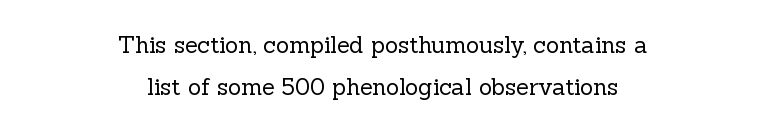
{"italic": "no", "bold": "no", "underline": "no", "align": "center", "line_spacing_ratio": 1.83, "letter_spacing": "normal", "letter_spacing_em": 0.0, "glyph_px": 23}
